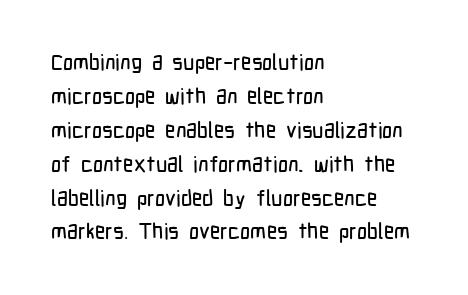
{"italic": "no", "underline": "no", "align": "left", "line_spacing": "normal", "line_spacing_ratio": 1.54, "letter_spacing": "normal", "letter_spacing_em": 0.0, "glyph_px": 22}
